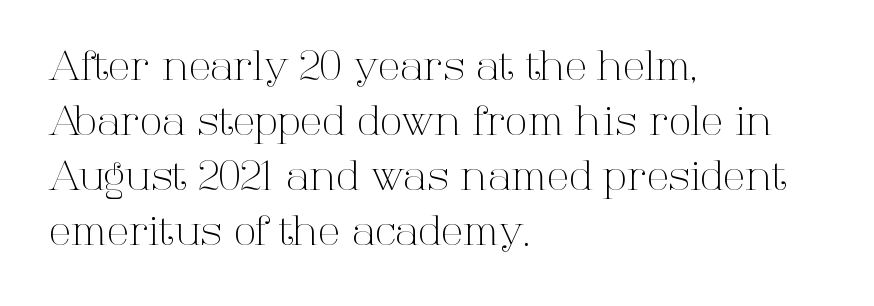
{"serif": "yes", "italic": "no", "bold": "no", "weight": "light", "width": "normal", "stroke_contrast": "high", "x_height": "medium", "monospaced": "no", "underline": "no", "align": "left", "line_spacing": "normal", "line_spacing_ratio": 1.34, "letter_spacing": "normal", "letter_spacing_em": 0.0, "glyph_px": 41}
